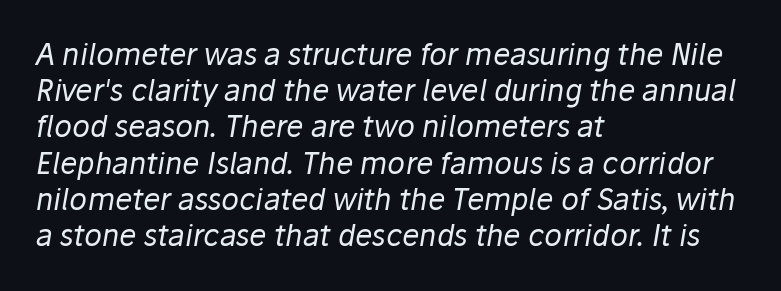
The image shows 29 px regular-weight type, italic (leaning right); set left-aligned, normal line spacing (1.25x), normal letter spacing, not underlined; low stroke contrast and a medium x-height.
